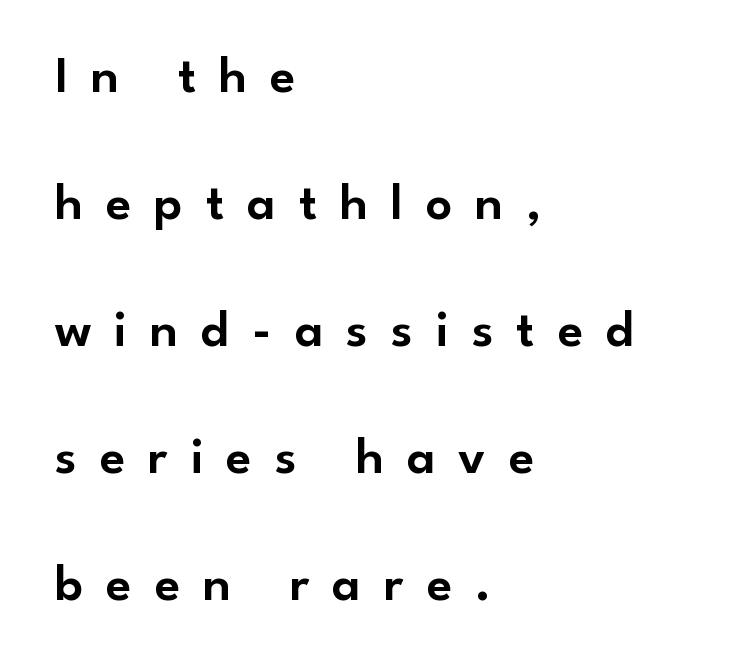
Reading down the block, your eye returns to a fixed left position each line. A roman cut, with each character standing at attention. The tracking jumps out immediately: characters are airy and widely separated. The font family rendered here belongs to the sans-serif group. Spacing verdict: proportional, widths tailored to each character.
